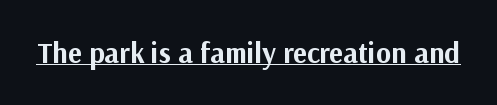
Q: Is the text bold? A: Yes.
Q: Is the text italic (slanted)? A: No, it is upright.
Q: Is the typeface a serif or a sans-serif typeface? A: Sans-serif.
Q: Is the text underlined? A: Yes.
Q: Is the spacing between letters normal or unusually wide? A: Normal.
Q: Width (condensed, normal, or wide)? A: Normal.
Q: Stroke contrast? A: Medium.
Q: x-height? A: Medium.
Q: Monospaced? A: No.
